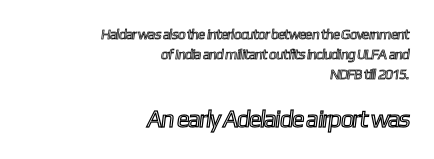
The image shows 24 px text type; set right-aligned, normal line spacing (1.43x), normal letter spacing, not underlined; the second (bottom) block is 1.71x larger.
